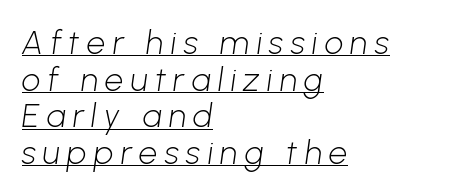
The image shows 33 px light sans-serif type; set left-aligned, tight line spacing (1.11x), unusually wide letter spacing (+0.22 em), underlined; low stroke contrast and a medium x-height.
